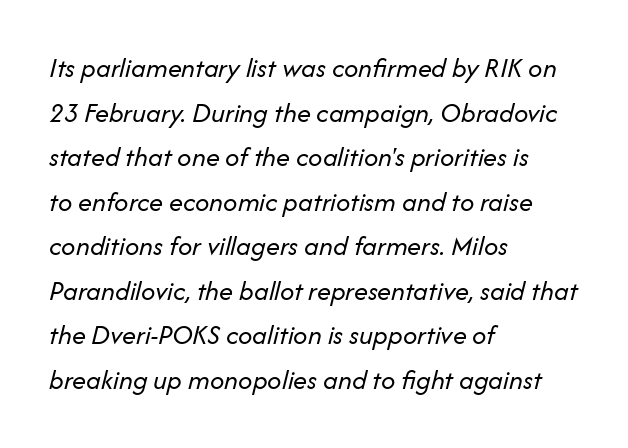
Q: Is the text bold? A: No.
Q: Is the text italic (slanted)? A: Yes, it leans right by about 14 degrees.
Q: Is the text underlined? A: No.
Q: How is the paragraph aligned? A: Left-aligned.
Q: Is the spacing between letters normal or unusually wide? A: Normal.
Q: Is the spacing between lines tight, normal or loose? A: Normal.
Q: Width (condensed, normal, or wide)? A: Normal.
Q: Stroke contrast? A: Low.
Q: x-height? A: Medium.
Q: Monospaced? A: No.
